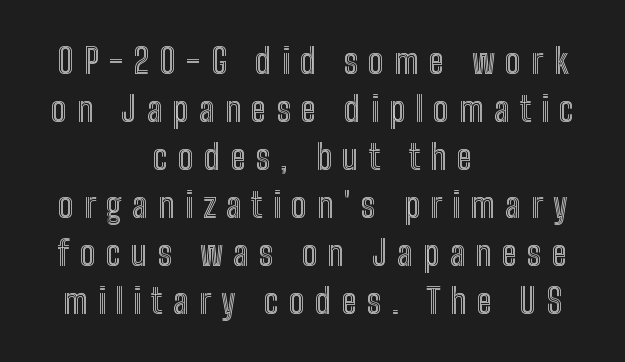
Q: Is the text italic (slanted)? A: No, it is upright.
Q: Is the text underlined? A: No.
Q: How is the paragraph aligned? A: Centered.
Q: Is the spacing between letters normal or unusually wide? A: Unusually wide.
Q: Is the spacing between lines tight, normal or loose? A: Normal.
Q: Width (condensed, normal, or wide)? A: Condensed.
Q: x-height? A: Medium.
Q: Monospaced? A: No.
